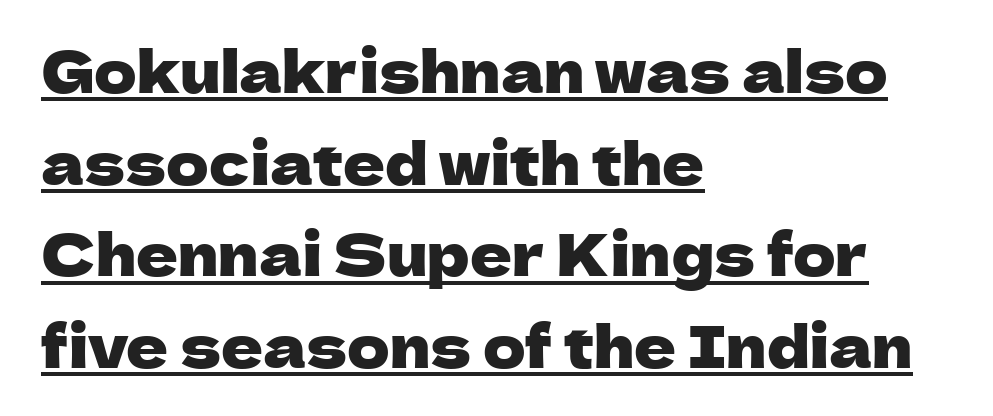
Note the varied advance widths — an 'i' is clearly narrower than an 'm'. A typesetter would label this face a sans. The passage shown stacks its lines at a standard gap. How are the letters spaced? Ordinarily, with no added tracking. Is there an underline? Yes — a line sits under the letters. A student would call this left alignment; a typographer would say flush left, rag right.
